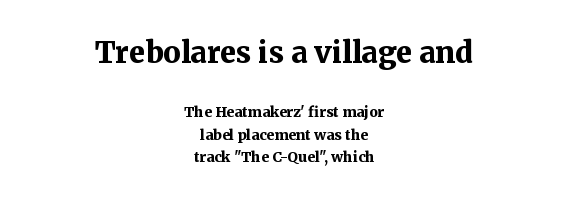
{"serif": "yes", "italic": "no", "bold": "yes", "weight": "bold", "width": "normal", "stroke_contrast": "medium", "x_height": "medium", "monospaced": "no", "underline": "no", "align": "center", "line_spacing": "normal", "line_spacing_ratio": 1.59, "letter_spacing": "normal", "letter_spacing_em": 0.0, "larger_block": "first", "size_ratio": 2.07, "glyph_px": 29}
